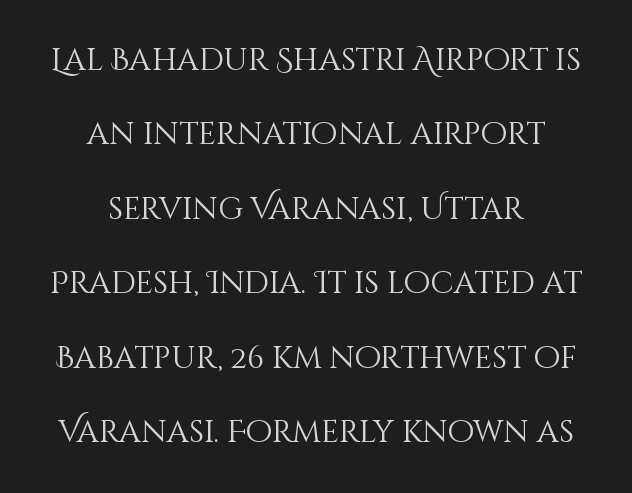
Q: Is the text bold? A: No.
Q: Is the text italic (slanted)? A: No, it is upright.
Q: Is the text underlined? A: No.
Q: How is the paragraph aligned? A: Centered.
Q: Is the spacing between letters normal or unusually wide? A: Normal.
Q: Is the spacing between lines tight, normal or loose? A: Loose.
Q: Width (condensed, normal, or wide)? A: Normal.
Q: Stroke contrast? A: Medium.
Q: x-height? A: Large.
Q: Monospaced? A: No.
